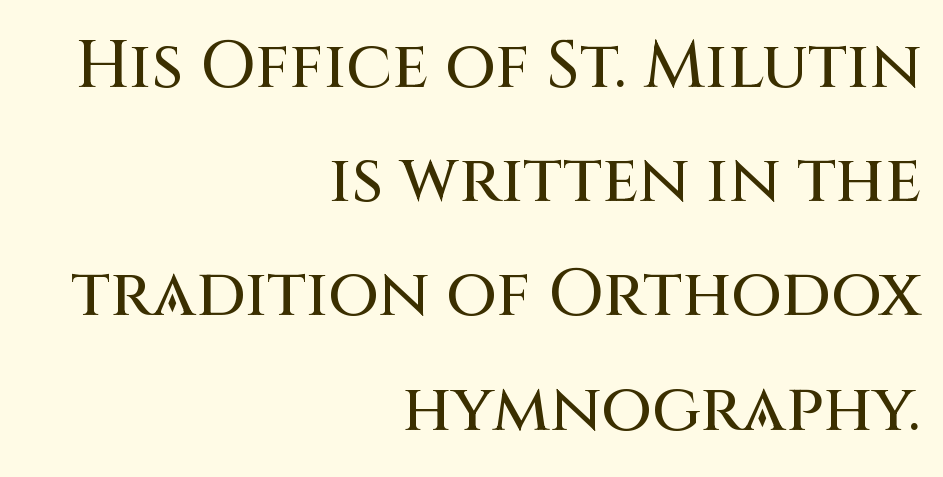
Descenders are the only things crossing below the line. These lines are set flush right with a ragged left edge. Is this a fixed-width face? No — the glyphs have proportional, varying widths. Note: no serifs on the glyphs.
